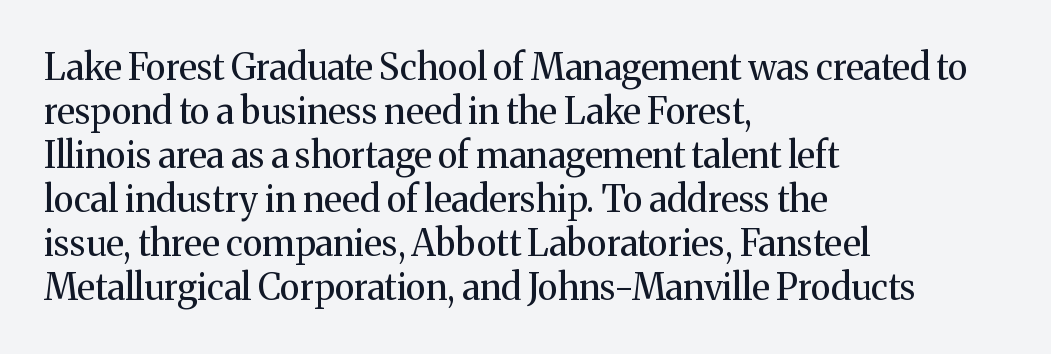
Spacing verdict: proportional, widths tailored to each character. Stroke terminals: seriffed. The baseline area is clear. Inter-character spacing is left at the font's built-in metrics.
